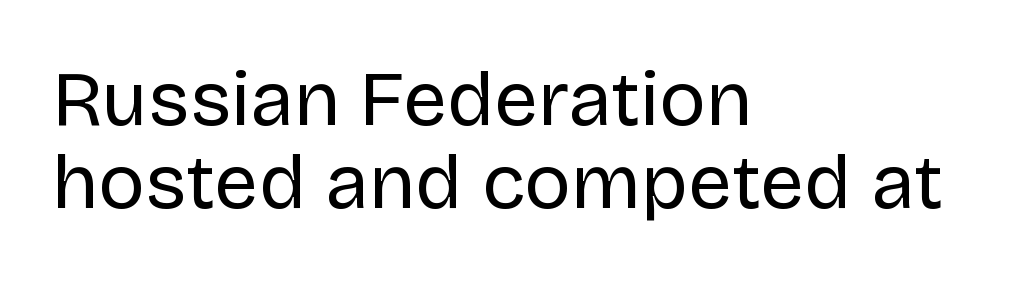
The passage is arranged the way most books set body copy — flush left. You can tell it's not italic because the verticals are truly vertical. Unbolded letterforms with no extra heft. Words float on clear page, feet unadorned. A sans-serif font was chosen for this passage.
